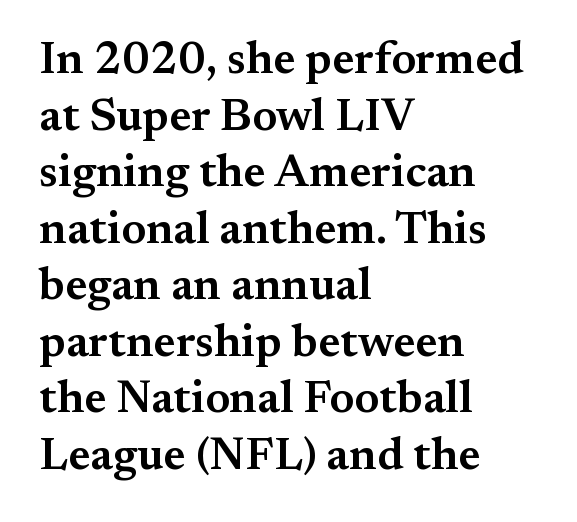
The image shows 46 px semibold serif type, upright; set left-aligned, line spacing 1.23x, normal letter spacing, not underlined; medium stroke contrast and a small x-height.
